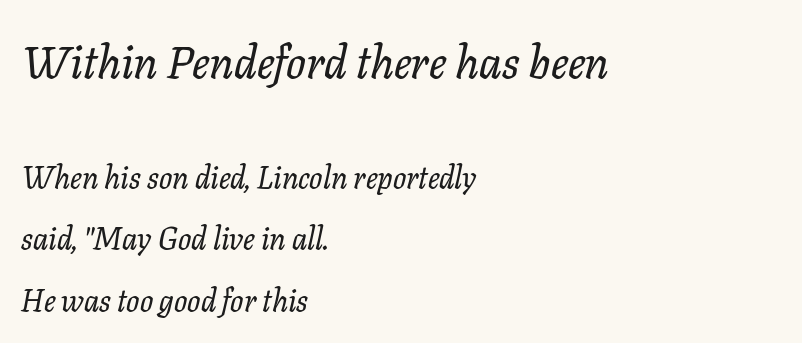
{"serif": "yes", "italic": "yes", "lean": "right", "slant_degrees": 11, "width": "normal", "stroke_contrast": "low", "x_height": "medium", "monospaced": "no", "underline": "no", "align": "left", "line_spacing": "loose", "line_spacing_ratio": 1.98, "letter_spacing": "normal", "letter_spacing_em": 0.0, "larger_block": "first", "size_ratio": 1.48, "glyph_px": 46}
